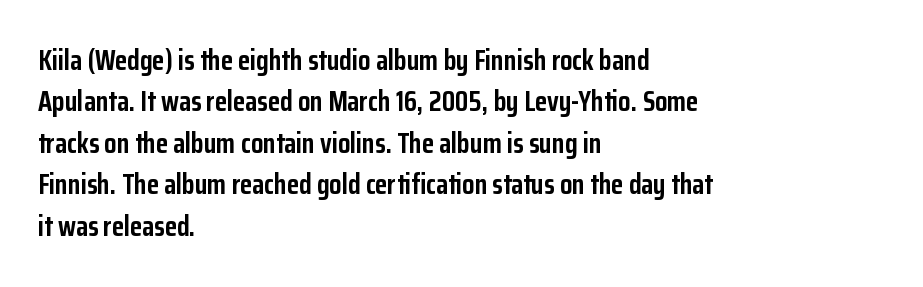
{"serif": "no", "italic": "no", "bold": "yes", "weight": "semibold", "width": "condensed", "stroke_contrast": "low", "x_height": "medium", "monospaced": "no", "underline": "no", "align": "left", "line_spacing": "normal", "line_spacing_ratio": 1.48, "letter_spacing": "normal", "letter_spacing_em": 0.0, "glyph_px": 28}
